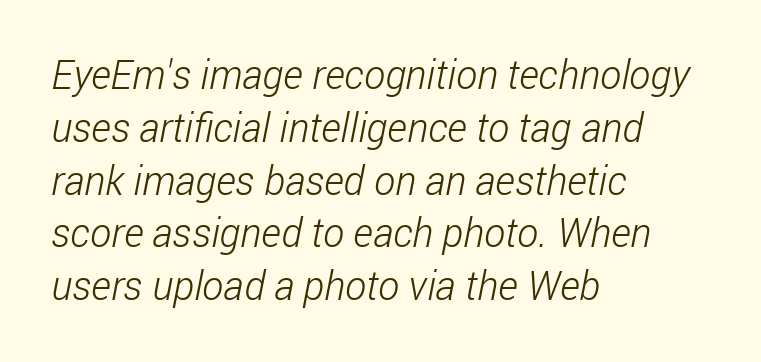
{"serif": "no", "bold": "no", "weight": "light", "width": "condensed", "stroke_contrast": "low", "x_height": "medium", "monospaced": "no", "underline": "no", "align": "left", "line_spacing": "normal", "line_spacing_ratio": 1.32, "letter_spacing": "normal", "letter_spacing_em": 0.0, "glyph_px": 40}
